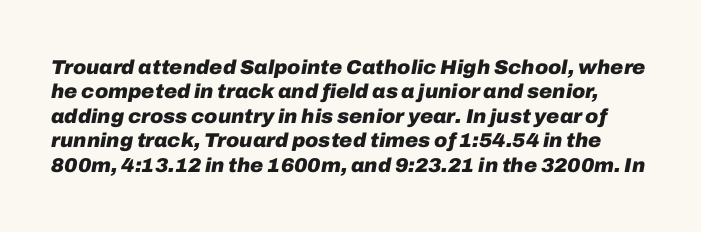
Q: Is the text bold? A: Yes.
Q: Is the text italic (slanted)? A: Yes, it leans right by about 10 degrees.
Q: Is the text underlined? A: No.
Q: Is the spacing between letters normal or unusually wide? A: Normal.
